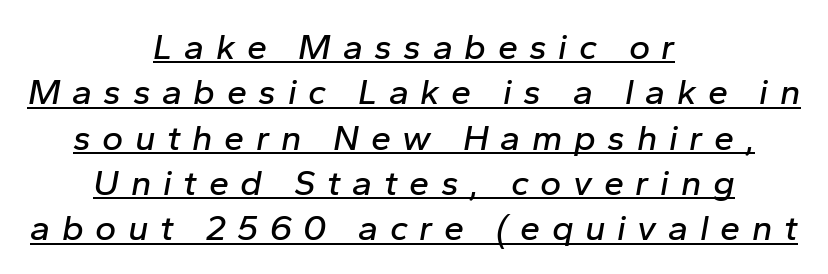
The image shows 36 px text type, italic (leaning right); set centered, normal line spacing (1.26x), unusually wide letter spacing (+0.32 em), underlined; low stroke contrast and a medium x-height.
